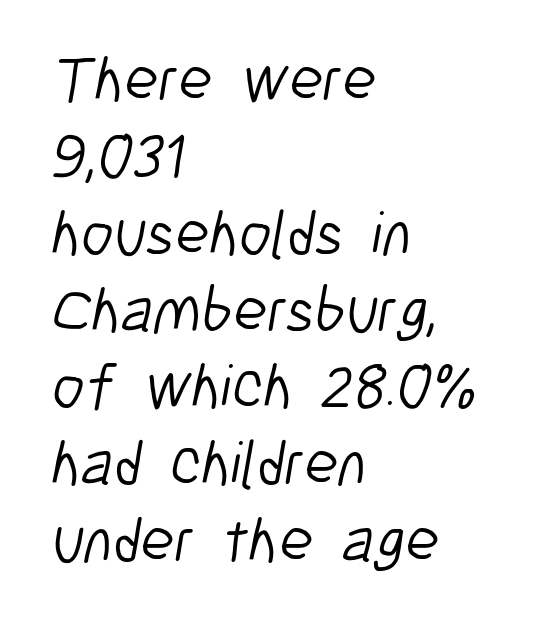
There is no visible air inserted between adjacent glyphs. Weight: in the light-to-regular range. Left-aligned paragraph, ragged on the right. Quick note: underline off.
